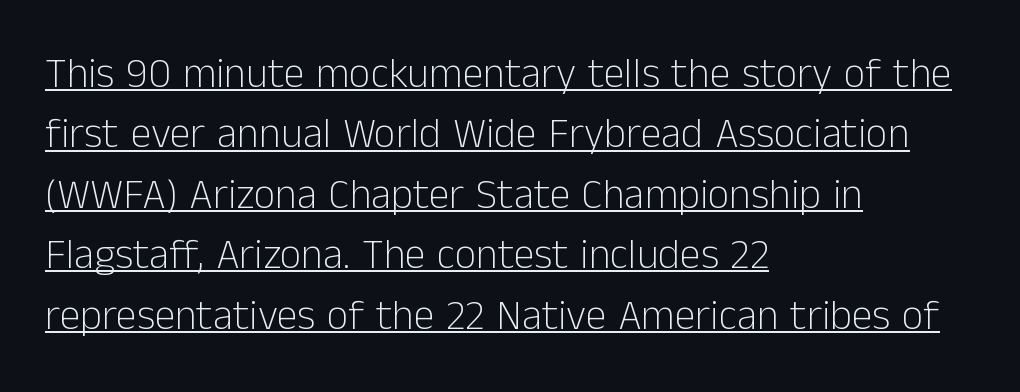
{"serif": "no", "italic": "no", "bold": "no", "weight": "light", "width": "normal", "stroke_contrast": "low", "x_height": "medium", "monospaced": "no", "underline": "yes", "align": "left", "line_spacing": "normal", "line_spacing_ratio": 1.44, "letter_spacing": "normal", "letter_spacing_em": 0.0, "glyph_px": 42}
